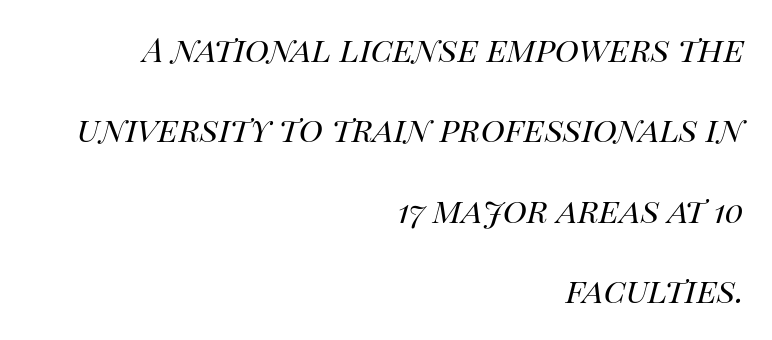
The glyphs are unaccompanied by any horizontal stroke below them. Stem width sits at or under what a default text font uses. Characters follow at the spacing the type designer built in. Vertically, the passage feels expansive, rows floating well apart. A typesetter would call this proportional, since set widths differ per character.
